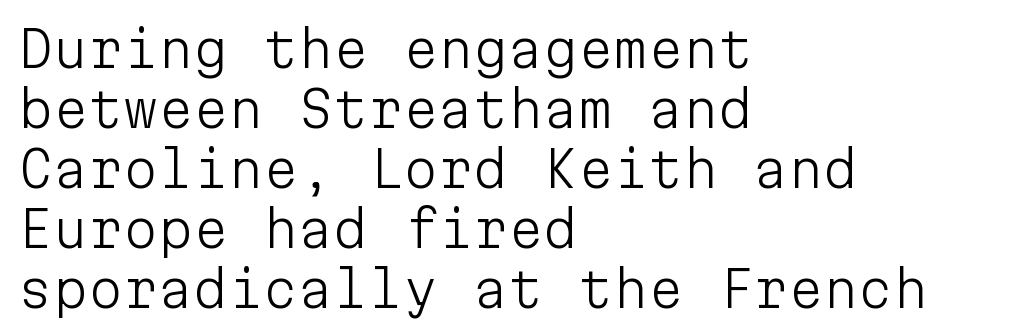
Q: Is the text bold? A: No.
Q: Is the text italic (slanted)? A: No, it is upright.
Q: Is the typeface a serif or a sans-serif typeface? A: Sans-serif.
Q: Is the text underlined? A: No.
Q: How is the paragraph aligned? A: Left-aligned.
Q: Is the spacing between letters normal or unusually wide? A: Normal.
Q: Width (condensed, normal, or wide)? A: Normal.
Q: Stroke contrast? A: Low.
Q: x-height? A: Medium.
Q: Monospaced? A: Yes.
